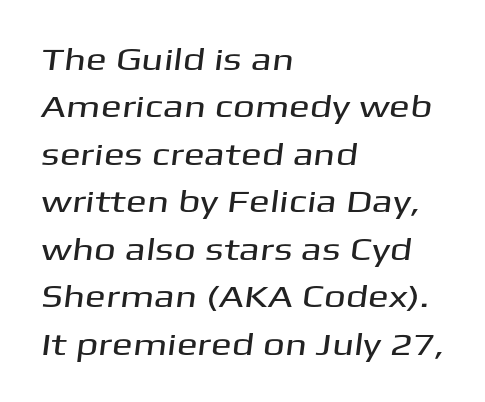
The image shows 31 px wide sans-serif type; set left-aligned, normal line spacing (1.53x), normal letter spacing, not underlined; medium stroke contrast and a medium x-height.
